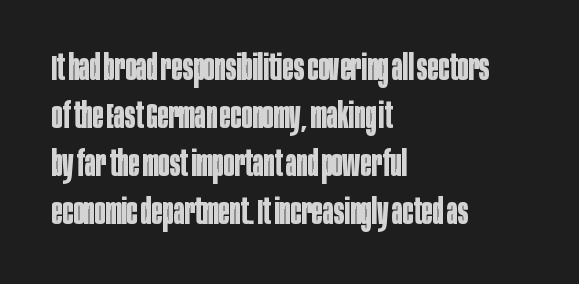
The image shows 36 px bold, condensed sans-serif type, upright; set left-aligned, normal line spacing (1.33x), normal letter spacing, not underlined; low stroke contrast and a large x-height.
